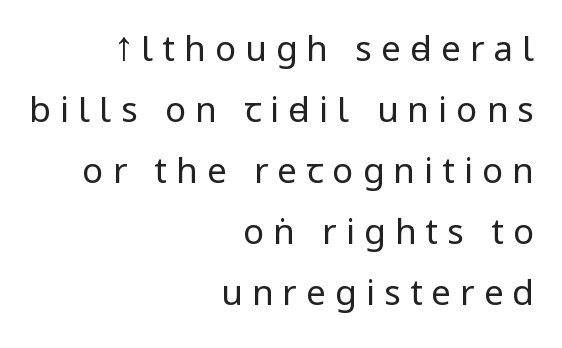
Stroke terminals: plain, sans-serif. The lettering stays uniformly vertical, giving the passage a roman look. The type is letterspaced generously, with wide tracking. The typesetting does not lean heavy: it is not bold. Line endings align vertically; line beginnings do not. Descenders hang freely into open space.
